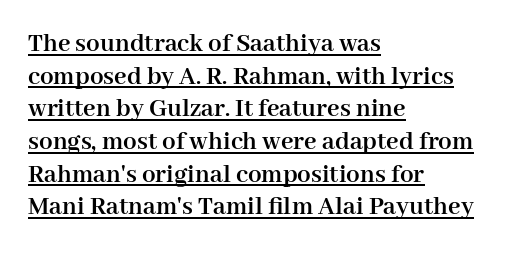
Q: Is the text bold? A: Yes.
Q: Is the text italic (slanted)? A: No, it is upright.
Q: Is the text underlined? A: Yes.
Q: How is the paragraph aligned? A: Left-aligned.
Q: Is the spacing between letters normal or unusually wide? A: Normal.
